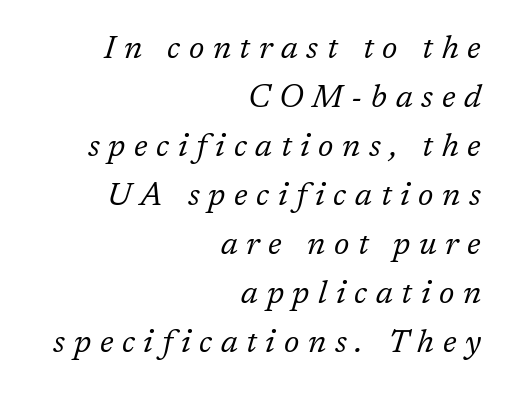
{"serif": "yes", "italic": "yes", "lean": "right", "slant_degrees": 17, "bold": "no", "weight": "regular", "width": "normal", "stroke_contrast": "low", "x_height": "medium", "monospaced": "no", "underline": "no", "align": "right", "line_spacing": "normal", "line_spacing_ratio": 1.53, "letter_spacing": "wide", "letter_spacing_em": 0.27, "glyph_px": 32}
